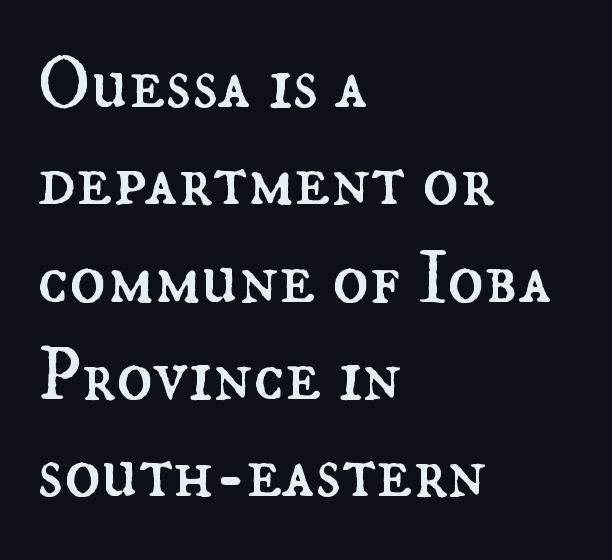
{"italic": "no", "bold": "no", "weight": "regular", "width": "normal", "stroke_contrast": "medium", "x_height": "small", "monospaced": "no", "underline": "no", "align": "left", "line_spacing": "normal", "line_spacing_ratio": 1.28, "letter_spacing": "normal", "letter_spacing_em": 0.0, "glyph_px": 76}
